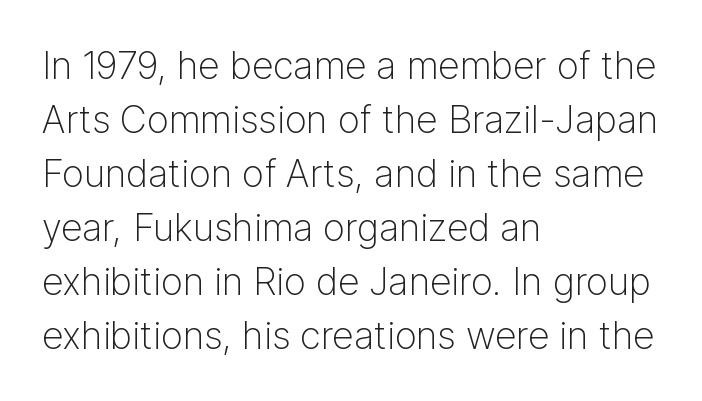
The rendering anchors every line to the left-hand side. Decoration check: the copy has no underline. The face used here is a sans, in the tradition of grotesques and geometrics. How would I describe the line gaps? Plain and ordinary. Vertical stems look standard width or narrower in stroke.
